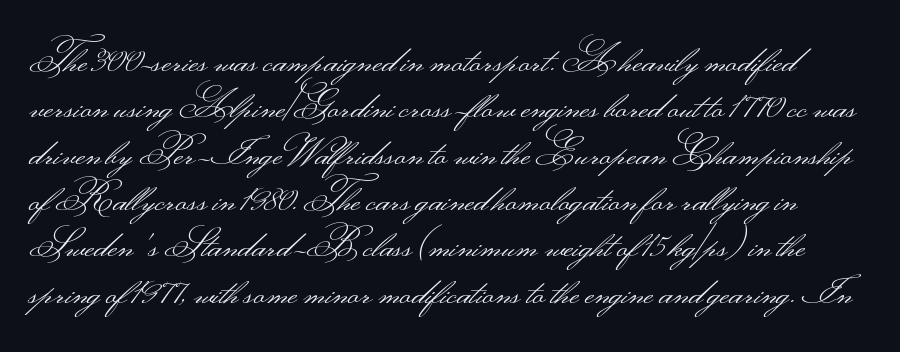
{"serif": "no", "bold": "no", "weight": "light", "width": "wide", "stroke_contrast": "medium", "monospaced": "no", "underline": "no", "line_spacing_ratio": 1.22, "letter_spacing": "normal", "letter_spacing_em": 0.0, "glyph_px": 38}
